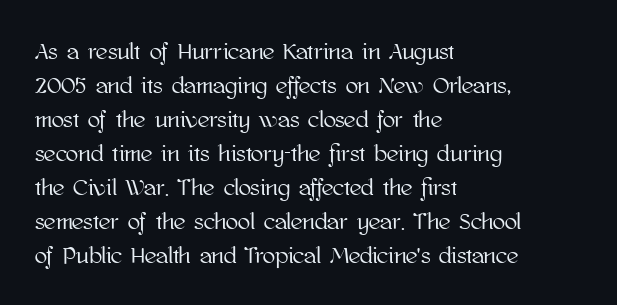
The image shows 23 px text type, upright; set left-aligned, normal line spacing (1.48x), normal letter spacing, not underlined.
